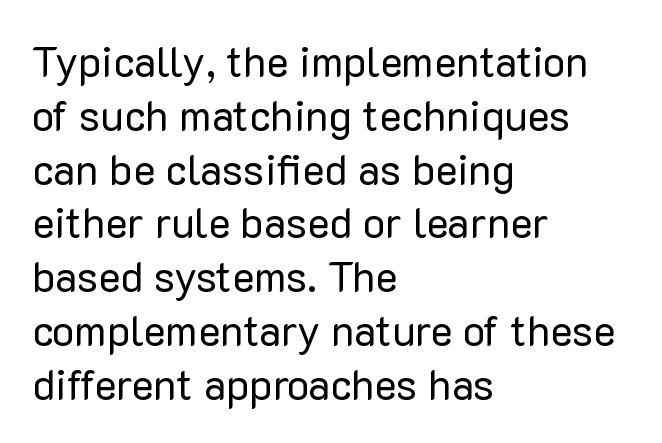
The image shows 42 px regular-weight sans-serif type, upright; set left-aligned, normal line spacing (1.28x), normal letter spacing, not underlined; low stroke contrast and a medium x-height.
